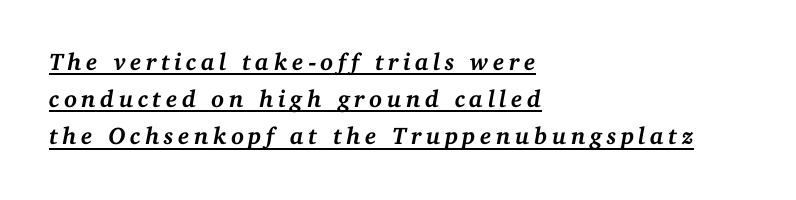
{"italic": "yes", "lean": "right", "slant_degrees": 11, "bold": "yes", "underline": "yes", "align": "left", "line_spacing": "normal", "line_spacing_ratio": 1.55, "glyph_px": 24}
